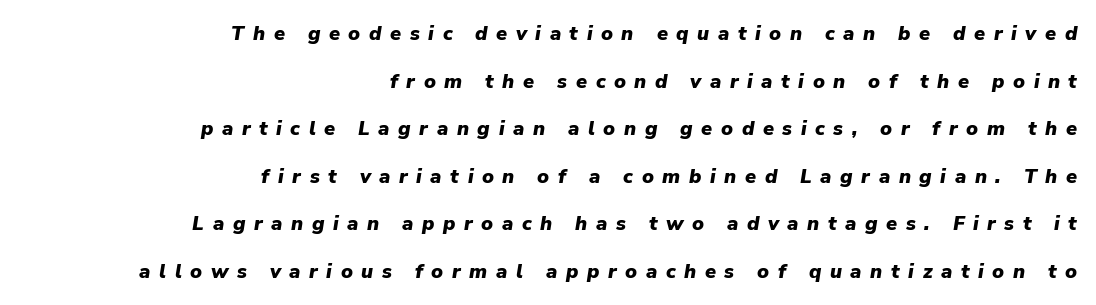
The image shows 20 px bold type, italic (leaning right); set right-aligned, loose line spacing (2.38x), unusually wide letter spacing (+0.43 em), not underlined.
